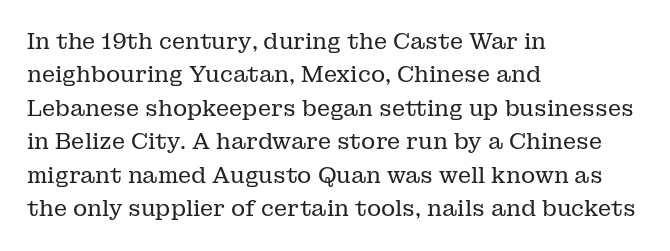
Q: Is the text bold? A: No.
Q: Is the text italic (slanted)? A: No, it is upright.
Q: Is the text underlined? A: No.
Q: How is the paragraph aligned? A: Left-aligned.
Q: Is the spacing between letters normal or unusually wide? A: Normal.
Q: Is the spacing between lines tight, normal or loose? A: Normal.
